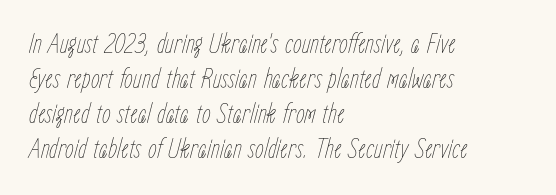
Each new line begins a customary step beneath the previous one. The face used here is proportionally spaced, like ordinary book or web type. Quick note: underline off. Each word holds together tightly as a unit, with standard inter-letter gaps.
